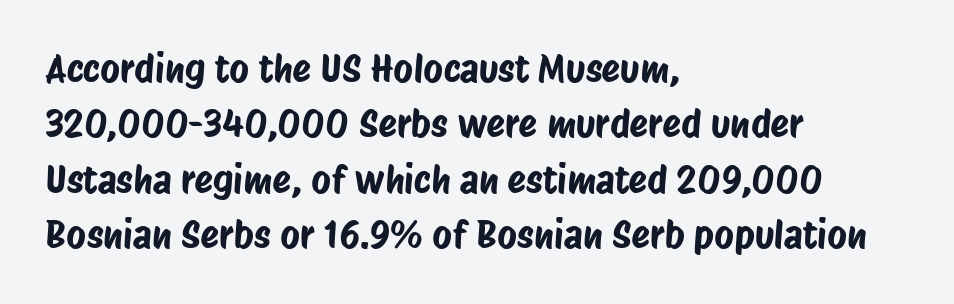
The image shows 38 px condensed sans-serif type; set left-aligned, normal line spacing (1.46x), normal letter spacing, not underlined; low stroke contrast and a large x-height.
